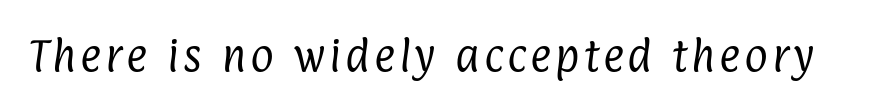
Q: Is the text bold? A: No.
Q: Is the typeface a serif or a sans-serif typeface? A: Sans-serif.
Q: Is the text underlined? A: No.
Q: Width (condensed, normal, or wide)? A: Condensed.
Q: Stroke contrast? A: Low.
Q: x-height? A: Medium.
Q: Monospaced? A: No.
